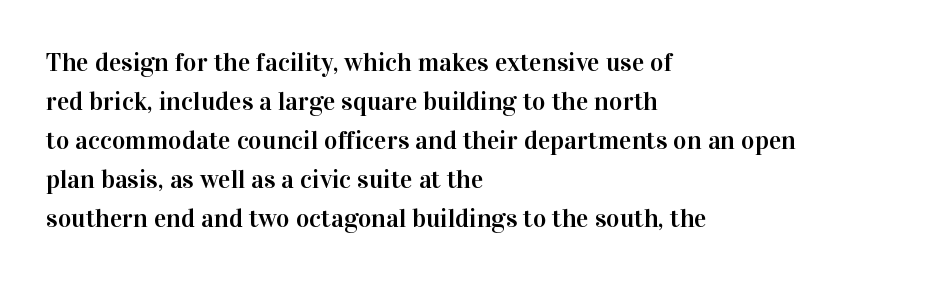
The image shows 26 px text type, upright; set left-aligned, normal line spacing (1.5x), normal letter spacing, not underlined.
